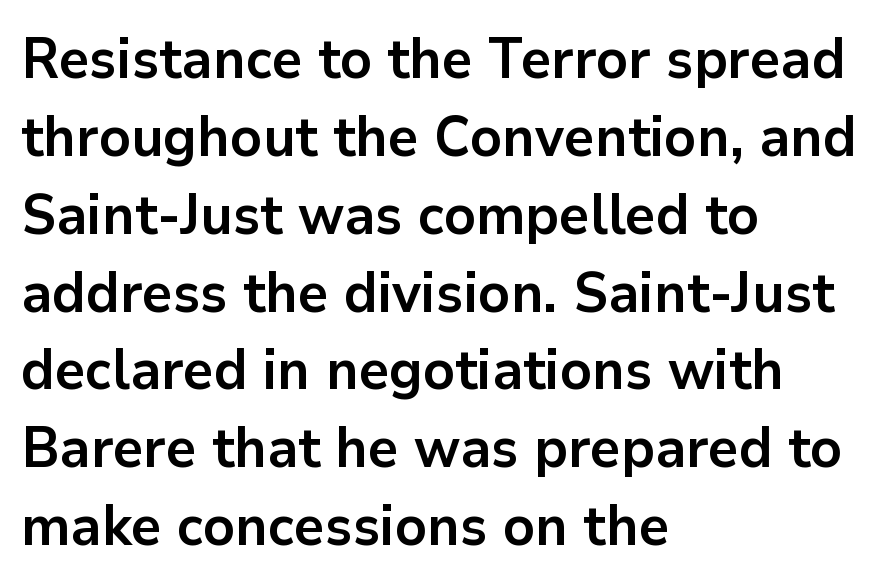
Unlike a traditional serif, this face leaves its strokes unadorned. Letter spacing: default. The rendering uses a bold face; every stroke is thick and dark. Think of a printed novel: that variable character pitch is what you see here. Typeset ragged right — the left edge is the straight one. Summary of vertical rhythm: regular, with standard interline spacing.
